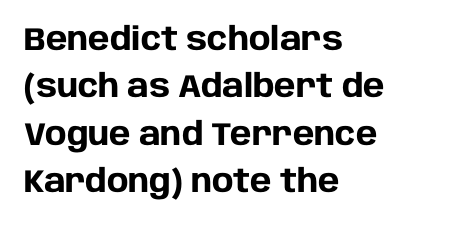
{"serif": "no", "italic": "no", "bold": "yes", "weight": "heavy", "width": "normal", "stroke_contrast": "low", "x_height": "large", "monospaced": "no", "underline": "no", "align": "left", "line_spacing": "normal", "line_spacing_ratio": 1.48, "letter_spacing": "normal", "letter_spacing_em": 0.0, "glyph_px": 32}
